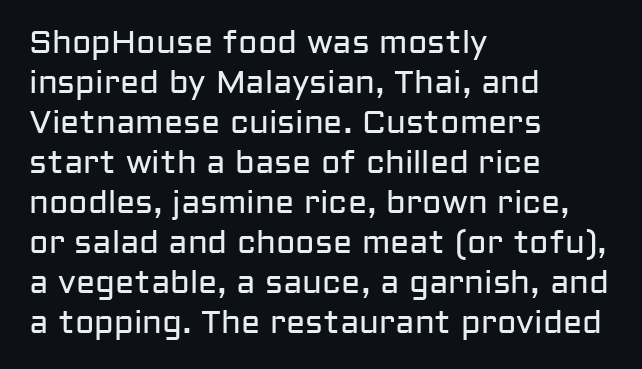
You could call the tracking neutral — neither tight nor loose. A sans-serif font was chosen for this passage. On a weight scale, this lands at 450 or below. Leading matches the norm, producing a regular column. Vertical strokes here are truly vertical. This sample has the flowing, uneven cadence of proportional lettering.
